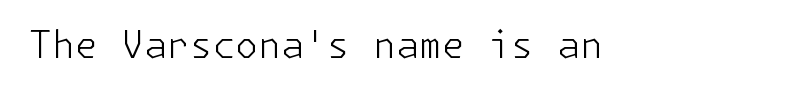
This rendering employs a face without finishing strokes, i.e., a sans-serif. Letters rest on an invisible, unmarked baseline. Think standard paragraph weight, or any step lighter than that. Compared with typical body copy, the letter spacing here is the same. Vertical strokes here are truly vertical.
